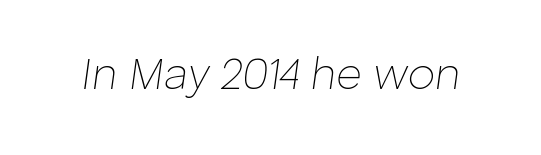
The strokes are not fattened; the text isn't bold. This sample uses an oblique cut, with every glyph tilted off the vertical. Observe the ordinary spacing: letters are neighbours, not strangers. Honestly, there is no underline to notice here at all.
